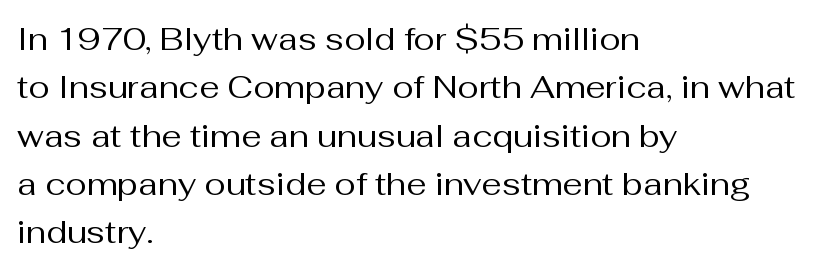
The image shows 32 px regular-weight sans-serif type, upright; set left-aligned, normal line spacing (1.51x), normal letter spacing, not underlined; medium stroke contrast and a medium x-height.
